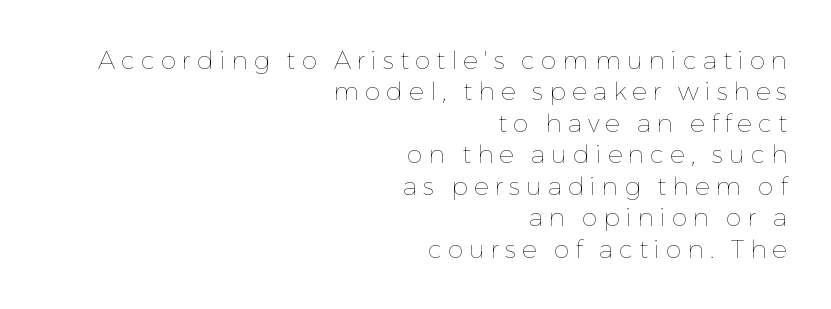
Q: Is the text bold? A: No.
Q: Is the text italic (slanted)? A: No, it is upright.
Q: Is the text underlined? A: No.
Q: How is the paragraph aligned? A: Right-aligned.
Q: Is the spacing between letters normal or unusually wide? A: Unusually wide.
Q: Is the spacing between lines tight, normal or loose? A: Normal.
